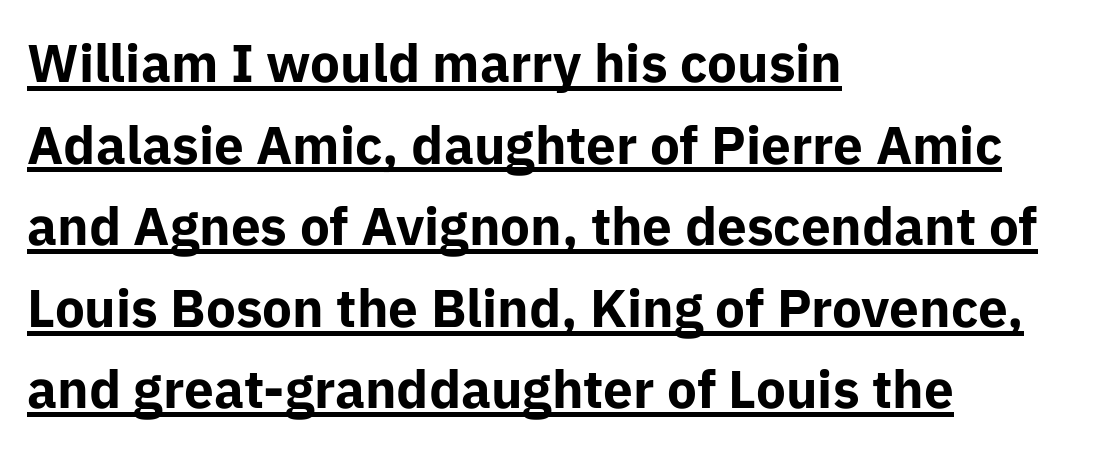
The paragraph shown leans on its left margin. Students, observe: this is what conventionally led text looks like. Does a line run under the words? Yes, clearly. Classification — sans serif. Is there any slant? The stems are plumb. The characters look thick and weighty, a clear bold.
